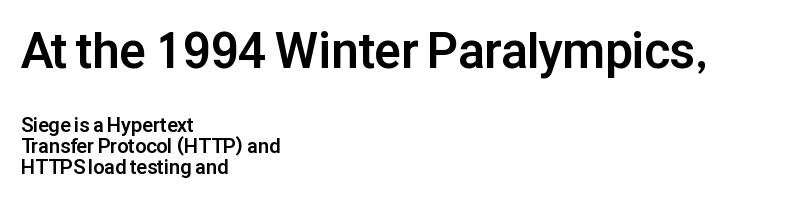
What's the leading like? Squeezed, with rows nearly overlapping. Beneath every word, the page is bare. Posture: straight, roman, zero tilt. Spacing verdict: proportional, widths tailored to each character. The block sitting higher on the canvas is the one with enlarged characters. The sample has been set heavy, in full bold.
